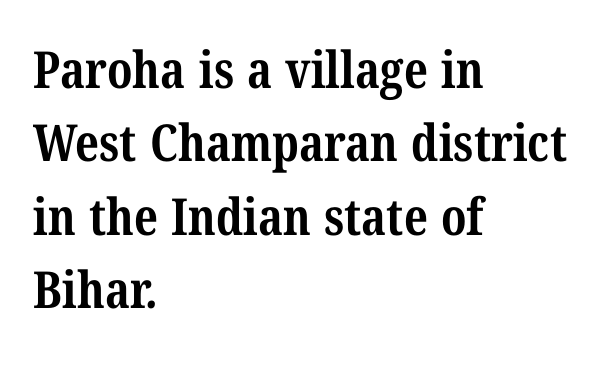
{"serif": "yes", "bold": "yes", "weight": "bold", "width": "condensed", "stroke_contrast": "medium", "x_height": "medium", "monospaced": "no", "underline": "no", "align": "left", "line_spacing": "normal", "line_spacing_ratio": 1.44, "letter_spacing": "normal", "letter_spacing_em": 0.0, "glyph_px": 51}
